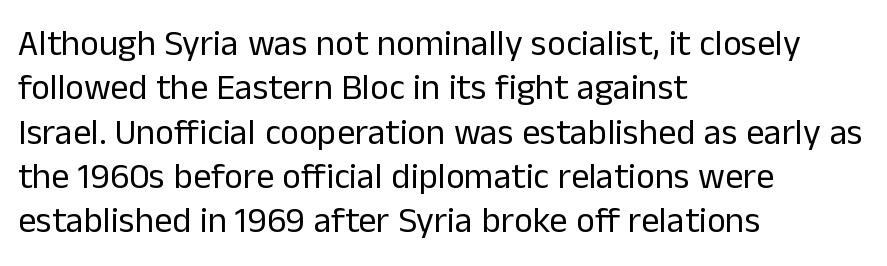
Q: Is the text bold? A: No.
Q: Is the text italic (slanted)? A: No, it is upright.
Q: Is the typeface a serif or a sans-serif typeface? A: Sans-serif.
Q: Is the text underlined? A: No.
Q: How is the paragraph aligned? A: Left-aligned.
Q: Is the spacing between letters normal or unusually wide? A: Normal.
Q: Width (condensed, normal, or wide)? A: Normal.
Q: Stroke contrast? A: Low.
Q: x-height? A: Medium.
Q: Monospaced? A: No.
